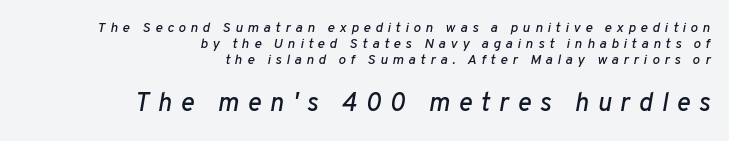
Caption: multi-line text, flush right, ragged left. Does the leading feel generous? Not at all — it's pinched. There's an unmistakable incline to the writing here. Display-style spreading of the glyphs; the letterfit is very open. A student would notice the bottom passage is typeset larger than what precedes it. Anything drawn beneath the words? Only blank space.
